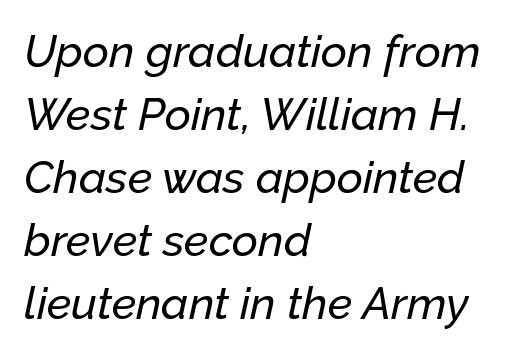
Q: Is the text italic (slanted)? A: Yes, it leans right by about 12 degrees.
Q: Is the text underlined? A: No.
Q: How is the paragraph aligned? A: Left-aligned.
Q: Is the spacing between letters normal or unusually wide? A: Normal.
Q: Is the spacing between lines tight, normal or loose? A: Normal.
Q: Width (condensed, normal, or wide)? A: Normal.
Q: Stroke contrast? A: Low.
Q: x-height? A: Medium.
Q: Monospaced? A: No.
